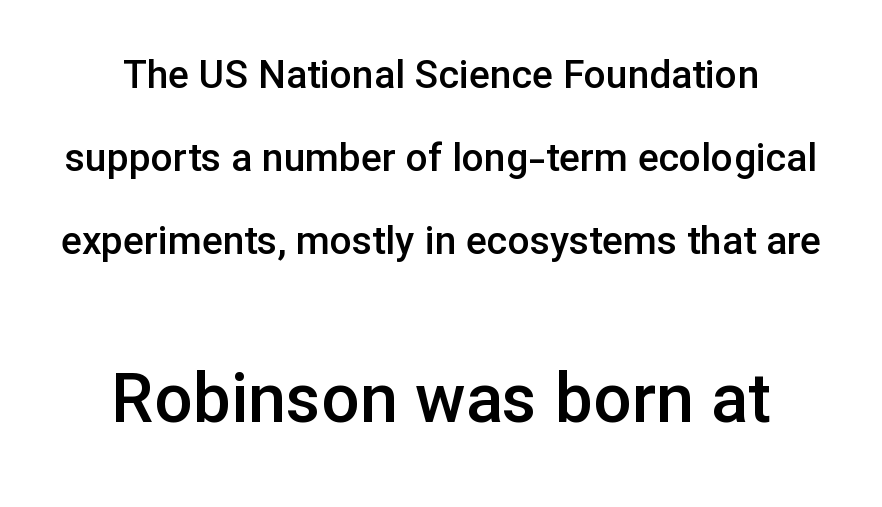
The image shows 68 px semibold sans-serif type, upright; set centered, loose line spacing (2.13x), normal letter spacing, not underlined; the second (bottom) block is 1.74x larger; low stroke contrast and a medium x-height.
